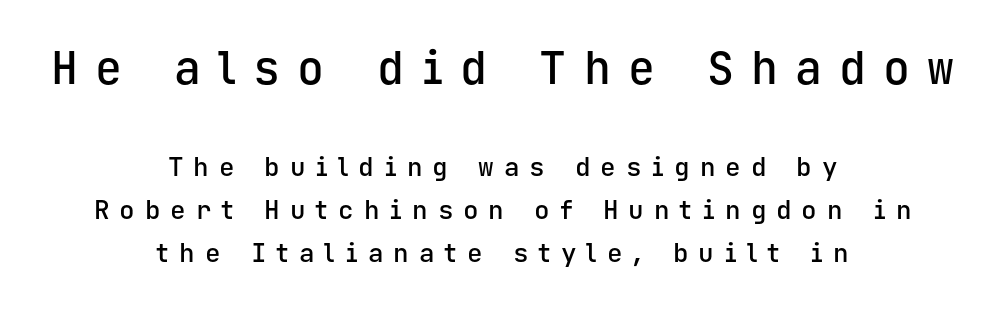
{"serif": "no", "italic": "no", "bold": "semi", "weight": "semibold", "width": "normal", "stroke_contrast": "low", "x_height": "medium", "monospaced": "yes", "underline": "no", "align": "center", "line_spacing": "normal", "line_spacing_ratio": 1.66, "letter_spacing": "wide", "letter_spacing_em": 0.38, "larger_block": "first", "size_ratio": 1.73, "glyph_px": 45}
